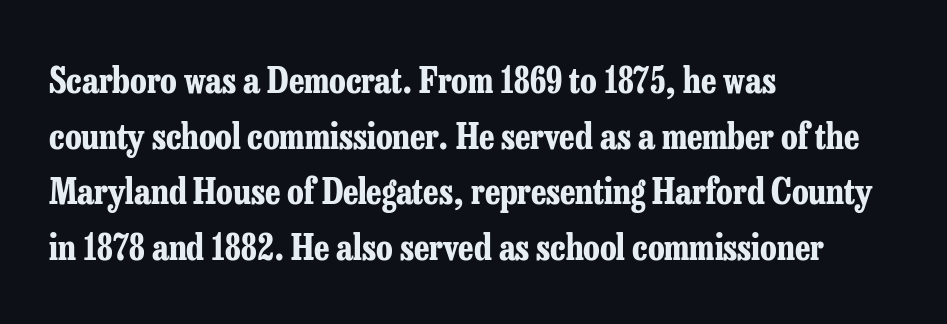
{"serif": "yes", "italic": "no", "bold": "yes", "weight": "bold", "width": "condensed", "stroke_contrast": "low", "x_height": "medium", "monospaced": "no", "underline": "no", "align": "left", "line_spacing": "normal", "line_spacing_ratio": 1.59, "letter_spacing": "normal", "letter_spacing_em": 0.0, "glyph_px": 35}
